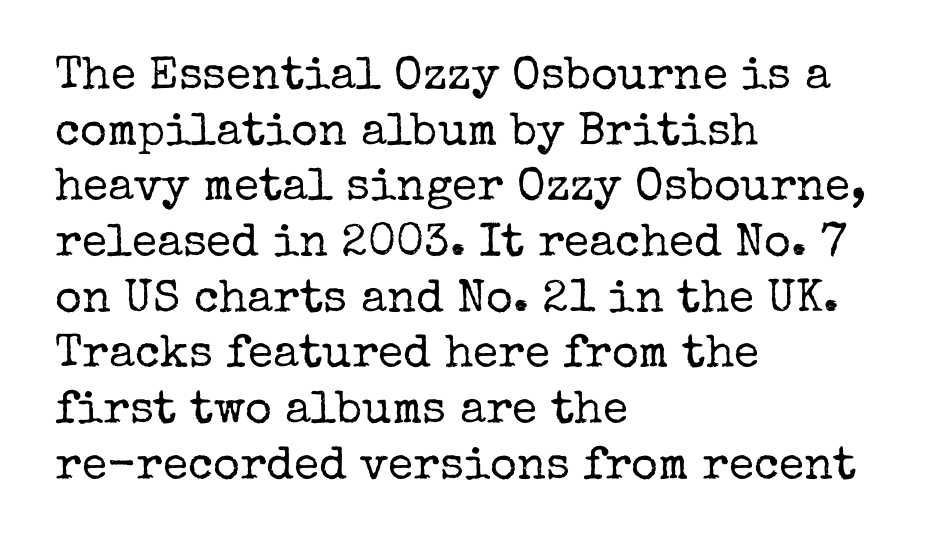
The image shows 46 px regular-weight serif type, upright; set left-aligned, line spacing 1.21x, normal letter spacing, not underlined; low stroke contrast and a medium x-height.
